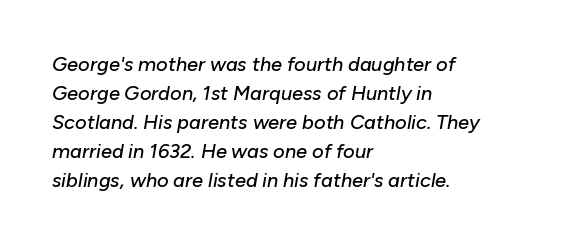
The image shows 20 px text type, italic (leaning right); set left-aligned, normal line spacing (1.45x), normal letter spacing, not underlined.
